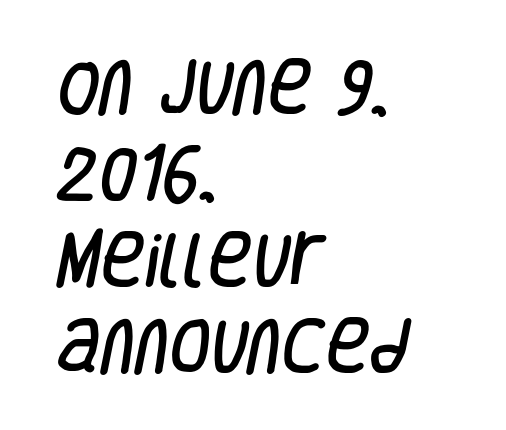
Q: Is the typeface a serif or a sans-serif typeface? A: Sans-serif.
Q: Is the text underlined? A: No.
Q: How is the paragraph aligned? A: Left-aligned.
Q: Is the spacing between letters normal or unusually wide? A: Normal.
Q: Is the spacing between lines tight, normal or loose? A: Normal.
Q: Width (condensed, normal, or wide)? A: Condensed.
Q: Stroke contrast? A: Low.
Q: x-height? A: Large.
Q: Monospaced? A: No.
